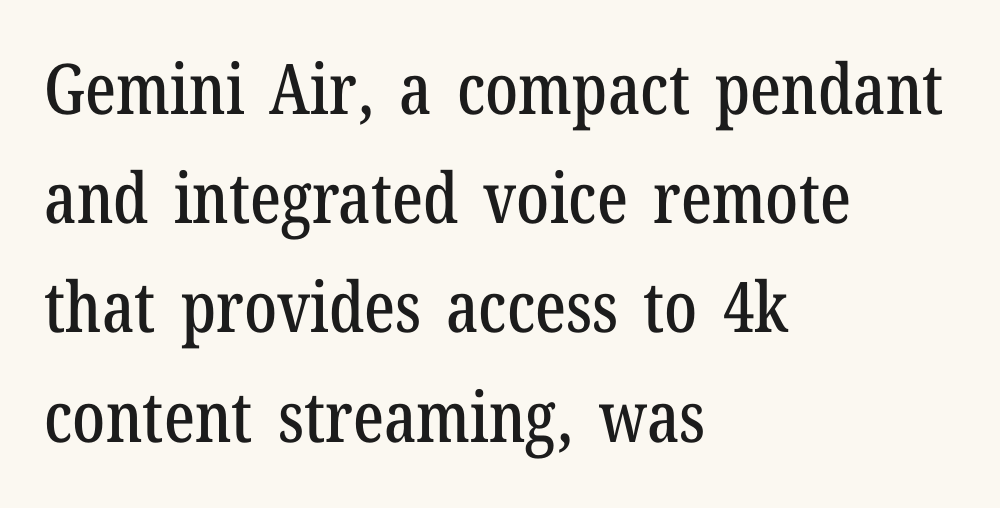
Q: Is the text italic (slanted)? A: No, it is upright.
Q: Is the typeface a serif or a sans-serif typeface? A: Serif.
Q: Is the text underlined? A: No.
Q: How is the paragraph aligned? A: Left-aligned.
Q: Is the spacing between letters normal or unusually wide? A: Normal.
Q: Is the spacing between lines tight, normal or loose? A: Normal.
Q: Width (condensed, normal, or wide)? A: Condensed.
Q: Stroke contrast? A: Low.
Q: x-height? A: Medium.
Q: Monospaced? A: No.
